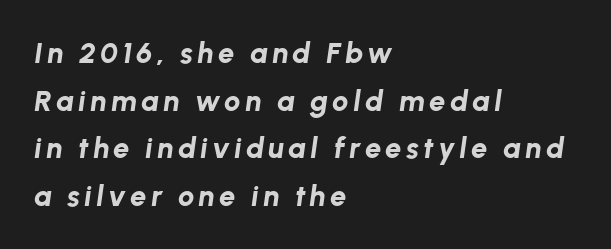
Every character sits at an angle, as italics do. Summary of vertical rhythm: regular, with standard interline spacing. Letters rest on an invisible, unmarked baseline. The glyphs have the mass of a bold cut.
